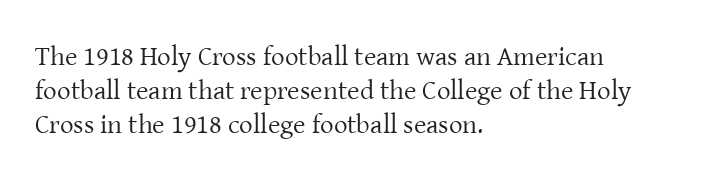
Q: Is the text bold? A: No.
Q: Is the text italic (slanted)? A: No, it is upright.
Q: Is the text underlined? A: No.
Q: How is the paragraph aligned? A: Left-aligned.
Q: Is the spacing between letters normal or unusually wide? A: Normal.
Q: Is the spacing between lines tight, normal or loose? A: Normal.
